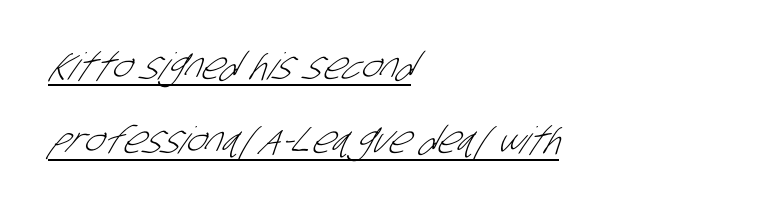
Q: Is the text bold? A: No.
Q: Is the typeface a serif or a sans-serif typeface? A: Sans-serif.
Q: Is the text underlined? A: Yes.
Q: How is the paragraph aligned? A: Left-aligned.
Q: Is the spacing between letters normal or unusually wide? A: Normal.
Q: Is the spacing between lines tight, normal or loose? A: Loose.
Q: Width (condensed, normal, or wide)? A: Condensed.
Q: Stroke contrast? A: Low.
Q: x-height? A: Large.
Q: Monospaced? A: No.
